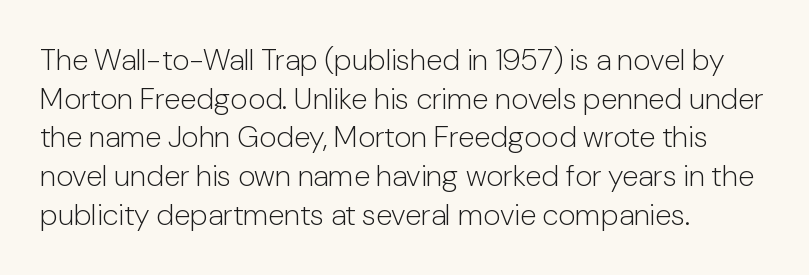
Q: Is the text bold? A: No.
Q: Is the text italic (slanted)? A: No, it is upright.
Q: Is the typeface a serif or a sans-serif typeface? A: Sans-serif.
Q: Is the text underlined? A: No.
Q: How is the paragraph aligned? A: Left-aligned.
Q: Is the spacing between letters normal or unusually wide? A: Normal.
Q: Is the spacing between lines tight, normal or loose? A: Normal.
Q: Width (condensed, normal, or wide)? A: Normal.
Q: Stroke contrast? A: Low.
Q: x-height? A: Medium.
Q: Monospaced? A: No.
